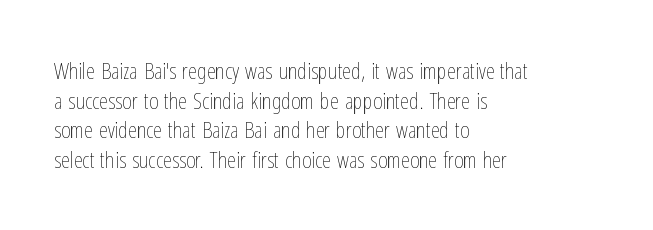
Q: Is the text bold? A: No.
Q: Is the text italic (slanted)? A: No, it is upright.
Q: Is the text underlined? A: No.
Q: How is the paragraph aligned? A: Left-aligned.
Q: Is the spacing between letters normal or unusually wide? A: Normal.
Q: Is the spacing between lines tight, normal or loose? A: Normal.
